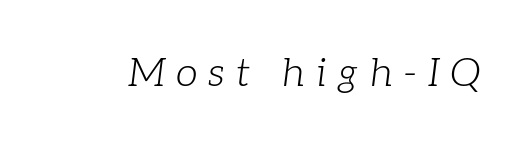
You could only call the tracking loose — the letters float apart. The rendering applies a slant to the glyphs. Note the varied advance widths — an 'i' is clearly narrower than an 'm'. A serif font was chosen for this passage. Letters rest on an invisible, unmarked baseline.
